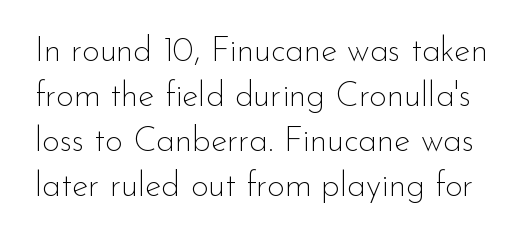
Clear beneath every line of the passage. You could not count columns in this text — the font is proportionally spaced. Words appear dense and cohesive because spacing is normal. Notice how descenders clear the ascenders below comfortably — that's standard leading. This sample uses an upright cut, with every glyph sitting square on the baseline.
